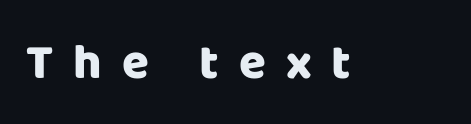
{"serif": "no", "italic": "no", "bold": "yes", "weight": "heavy", "width": "normal", "stroke_contrast": "low", "x_height": "large", "monospaced": "no", "underline": "no", "letter_spacing": "wide", "letter_spacing_em": 0.41, "glyph_px": 49}
